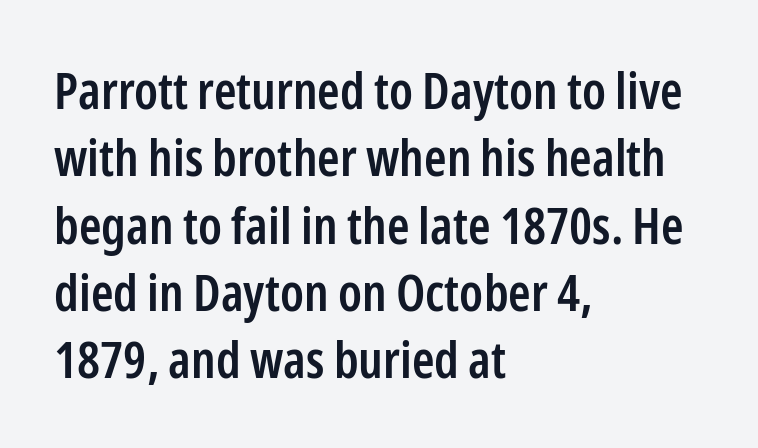
{"serif": "no", "italic": "no", "bold": "semi", "weight": "semibold", "width": "condensed", "stroke_contrast": "low", "x_height": "medium", "monospaced": "no", "underline": "no", "align": "left", "line_spacing": "normal", "line_spacing_ratio": 1.32, "letter_spacing": "normal", "letter_spacing_em": 0.0, "glyph_px": 51}
